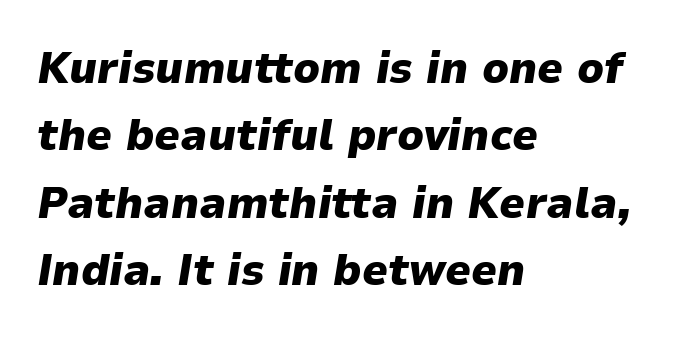
The image shows 45 px heavy type, italic (leaning right); set left-aligned, normal line spacing (1.5x), normal letter spacing, not underlined; low stroke contrast and a medium x-height.
